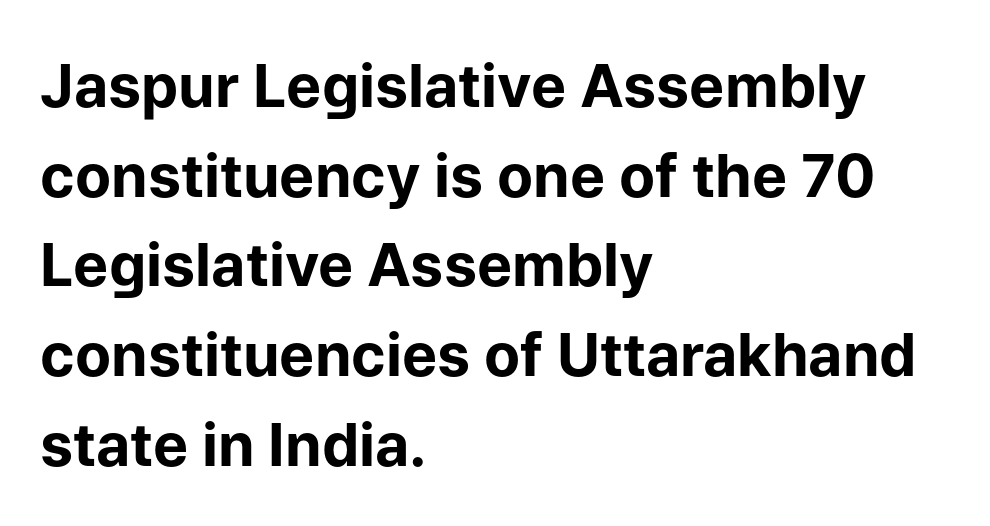
Nothing unusual about the tracking: characters are spaced as the font intends. Pretty heavy lettering here — definitely bold. It's the straight-up-and-down kind of type. Stroke terminals: plain, sans-serif. Casual observation: everything's shoved over to the left.
